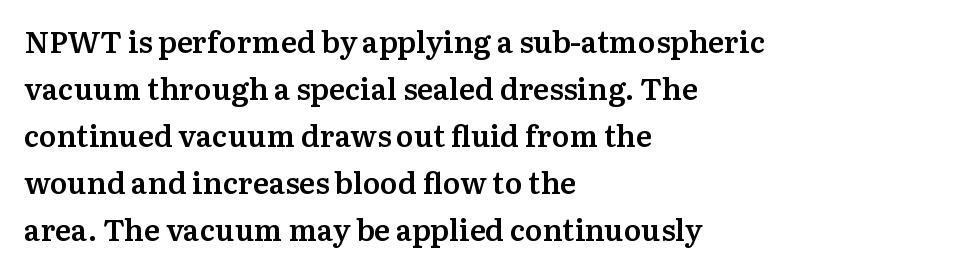
The image shows 30 px semibold serif type, upright; set left-aligned, normal line spacing (1.57x), normal letter spacing, not underlined; medium stroke contrast and a medium x-height.
